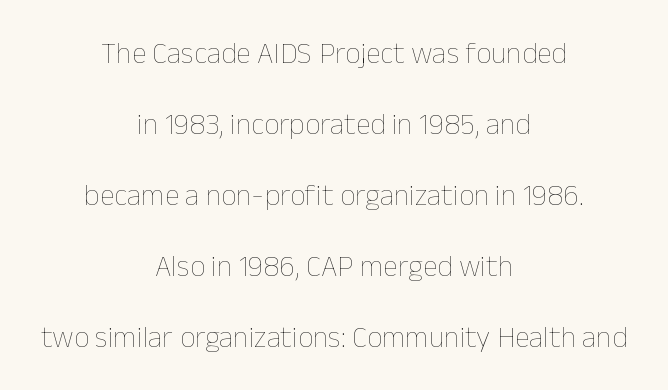
Q: Is the text bold? A: No.
Q: Is the text italic (slanted)? A: No, it is upright.
Q: Is the text underlined? A: No.
Q: How is the paragraph aligned? A: Centered.
Q: Is the spacing between letters normal or unusually wide? A: Normal.
Q: Is the spacing between lines tight, normal or loose? A: Loose.
Q: Width (condensed, normal, or wide)? A: Normal.
Q: Stroke contrast? A: Low.
Q: x-height? A: Medium.
Q: Monospaced? A: No.
